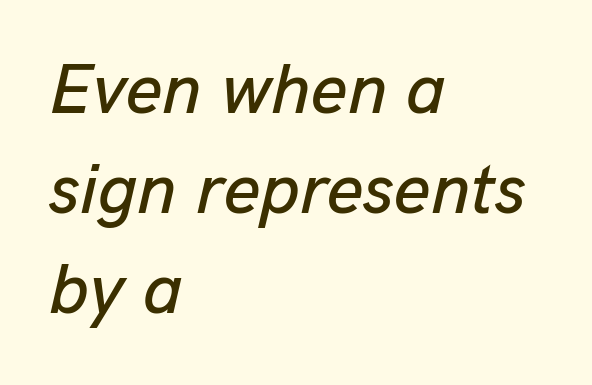
Q: Is the text italic (slanted)? A: Yes, it leans right by about 13 degrees.
Q: Is the text underlined? A: No.
Q: How is the paragraph aligned? A: Left-aligned.
Q: Is the spacing between letters normal or unusually wide? A: Normal.
Q: Is the spacing between lines tight, normal or loose? A: Normal.
Q: Width (condensed, normal, or wide)? A: Normal.
Q: Stroke contrast? A: Low.
Q: x-height? A: Medium.
Q: Monospaced? A: No.
